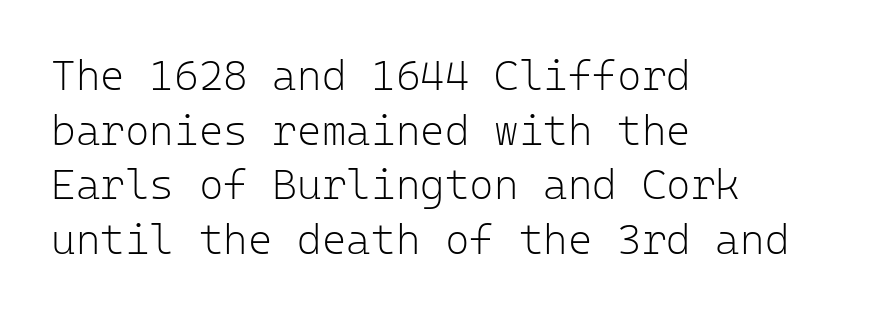
The image shows 42 px light sans-serif type, upright, monospaced; set left-aligned, normal line spacing (1.3x), normal letter spacing, not underlined; low stroke contrast and a medium x-height.
